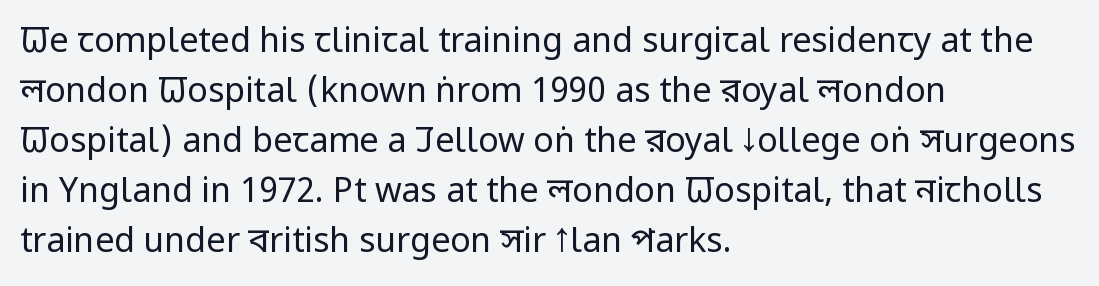
Q: Is the text bold? A: No.
Q: Is the text italic (slanted)? A: No, it is upright.
Q: Is the typeface a serif or a sans-serif typeface? A: Sans-serif.
Q: Is the text underlined? A: No.
Q: How is the paragraph aligned? A: Left-aligned.
Q: Is the spacing between letters normal or unusually wide? A: Normal.
Q: Is the spacing between lines tight, normal or loose? A: Normal.
Q: Width (condensed, normal, or wide)? A: Condensed.
Q: Stroke contrast? A: Low.
Q: x-height? A: Large.
Q: Monospaced? A: No.
